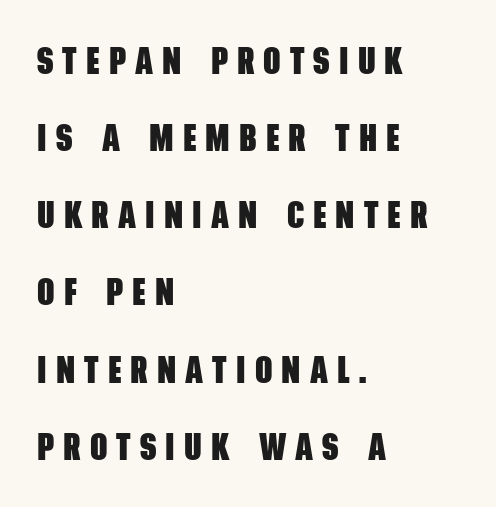
The image shows 38 px heavy, condensed sans-serif type; set left-aligned, loose line spacing (2.03x), unusually wide letter spacing (+0.24 em), not underlined; low stroke contrast and a large x-height.
